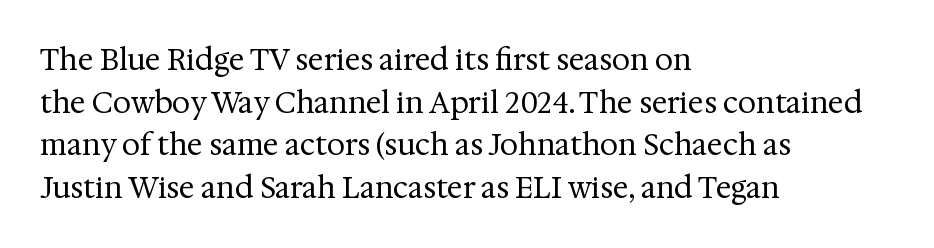
The image shows 29 px regular-weight serif type, upright; set left-aligned, normal line spacing (1.47x), normal letter spacing, not underlined; medium stroke contrast and a medium x-height.
